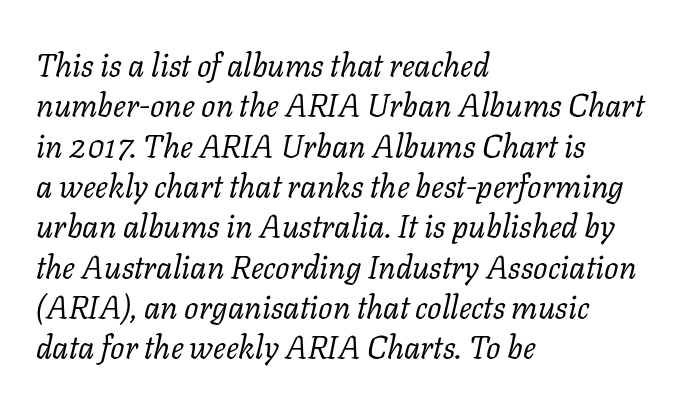
{"serif": "yes", "italic": "yes", "lean": "right", "slant_degrees": 11, "bold": "no", "weight": "regular", "width": "normal", "stroke_contrast": "low", "x_height": "medium", "monospaced": "no", "underline": "no", "align": "left", "line_spacing": "normal", "line_spacing_ratio": 1.26, "letter_spacing": "normal", "letter_spacing_em": 0.0, "glyph_px": 32}
